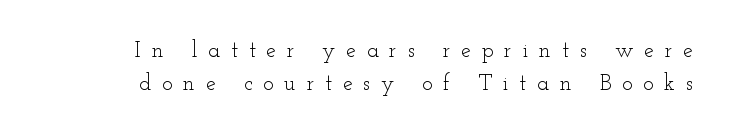
The image shows 22 px text type, upright; set normal line spacing (1.49x), unusually wide letter spacing (+0.49 em), not underlined.
